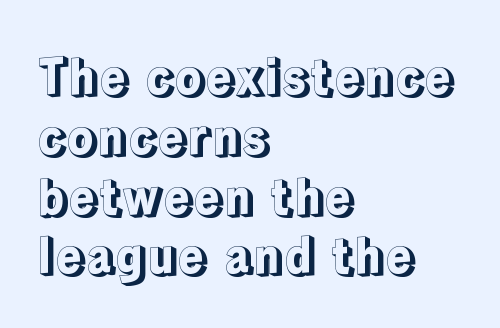
Q: Is the text italic (slanted)? A: No, it is upright.
Q: Is the text underlined? A: No.
Q: How is the paragraph aligned? A: Left-aligned.
Q: Is the spacing between letters normal or unusually wide? A: Normal.
Q: Width (condensed, normal, or wide)? A: Normal.
Q: x-height? A: Medium.
Q: Monospaced? A: No.
